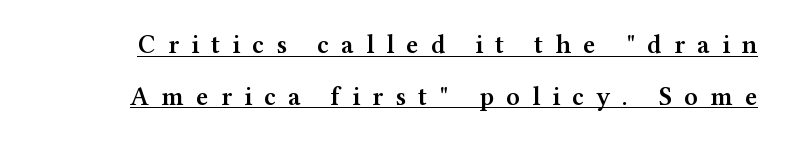
Q: Is the text bold? A: Semi-bold.
Q: Is the text italic (slanted)? A: No, it is upright.
Q: Is the text underlined? A: Yes.
Q: Is the spacing between letters normal or unusually wide? A: Unusually wide.
Q: Is the spacing between lines tight, normal or loose? A: Loose.
